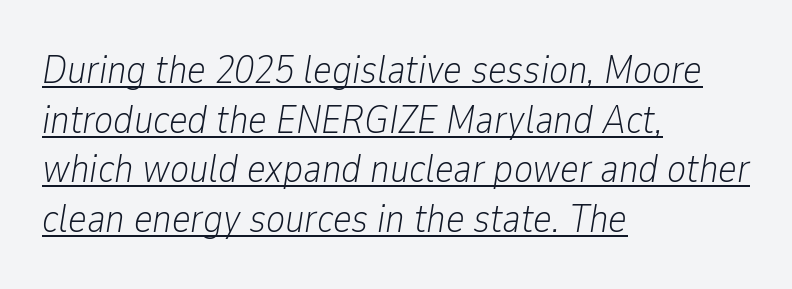
Q: Is the text bold? A: No.
Q: Is the text italic (slanted)? A: Yes, it leans right by about 9 degrees.
Q: Is the text underlined? A: Yes.
Q: How is the paragraph aligned? A: Left-aligned.
Q: Is the spacing between letters normal or unusually wide? A: Normal.
Q: Width (condensed, normal, or wide)? A: Condensed.
Q: Stroke contrast? A: Low.
Q: x-height? A: Medium.
Q: Monospaced? A: No.
